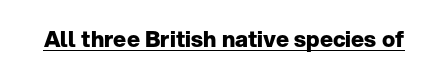
The image shows 22 px bold type, upright; set normal letter spacing, underlined.
